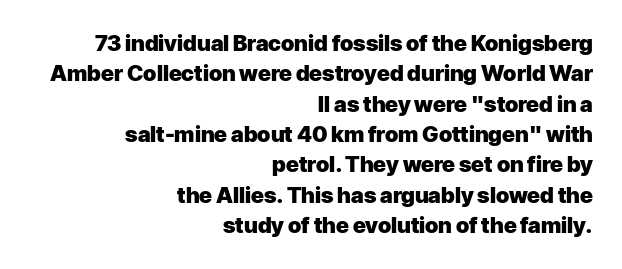
Q: Is the text bold? A: Yes.
Q: Is the text italic (slanted)? A: No, it is upright.
Q: Is the text underlined? A: No.
Q: How is the paragraph aligned? A: Right-aligned.
Q: Is the spacing between letters normal or unusually wide? A: Normal.
Q: Is the spacing between lines tight, normal or loose? A: Normal.
